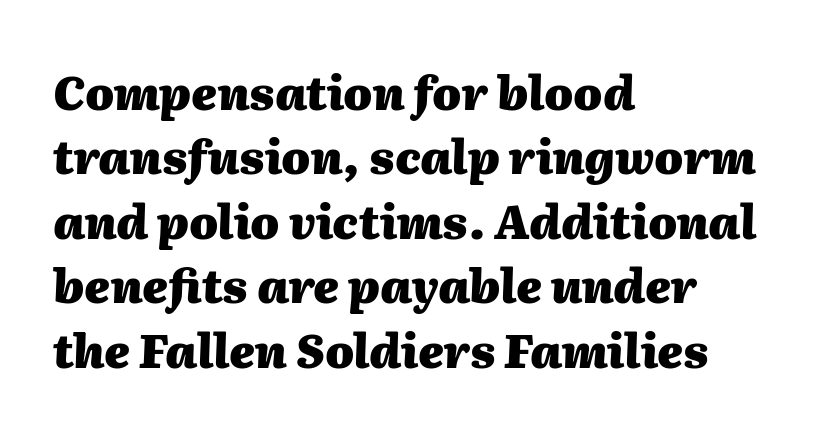
The image shows 46 px heavy type, italic (leaning right); set left-aligned, normal line spacing (1.4x), normal letter spacing, not underlined; medium stroke contrast and a medium x-height.
